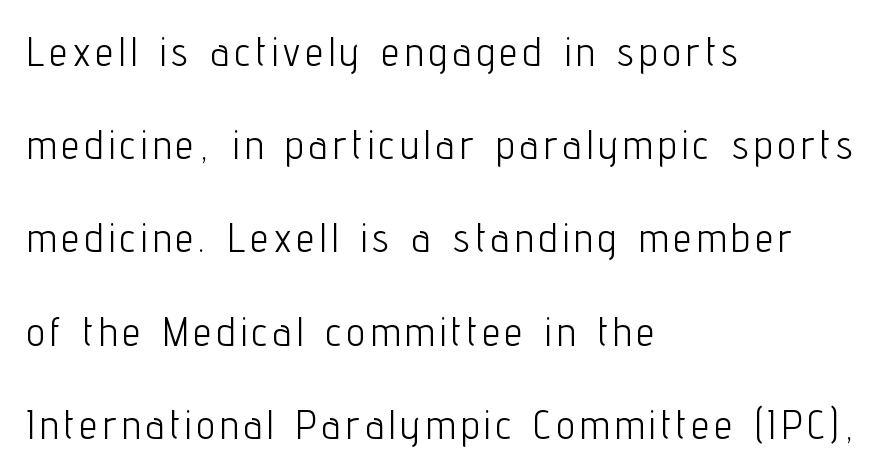
The type sits square on the baseline with zero lean. The line-height multiplier appears high, well above default. Nothing heavy about these letters — not bold at all. Notice how the passage keeps a crisp vertical edge on the left only. The rendering shows plain stroke endings on the letterforms — a sans-serif design. Descenders are the only things crossing below the line.
